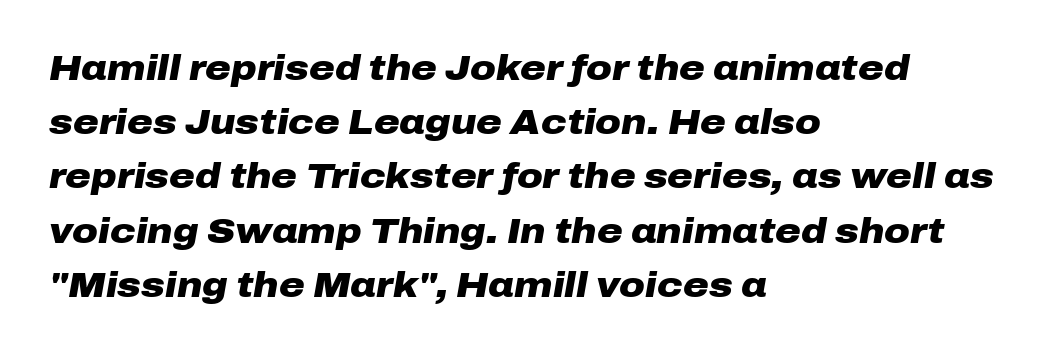
{"italic": "yes", "lean": "right", "slant_degrees": 10, "bold": "yes", "weight": "heavy", "width": "wide", "stroke_contrast": "low", "x_height": "medium", "monospaced": "no", "underline": "no", "align": "left", "line_spacing": "normal", "line_spacing_ratio": 1.55, "letter_spacing": "normal", "letter_spacing_em": 0.0, "glyph_px": 35}
